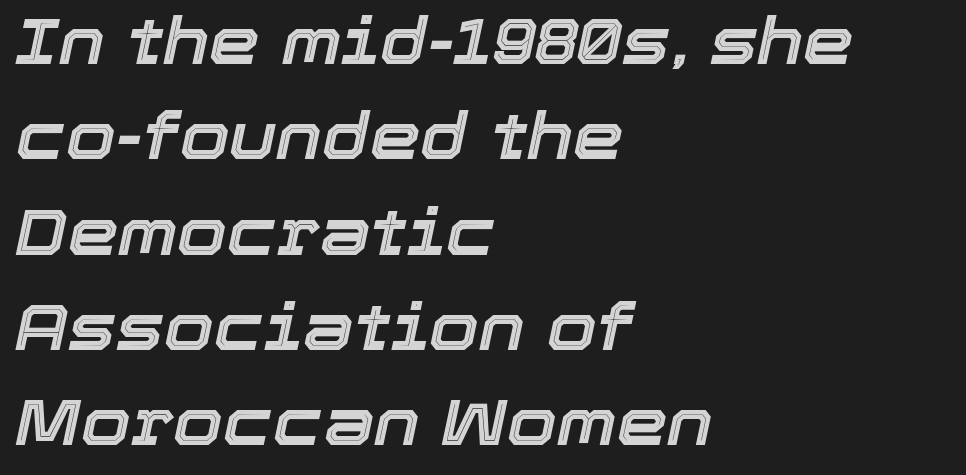
Q: Is the text italic (slanted)? A: Yes, it leans right by about 12 degrees.
Q: Is the text underlined? A: No.
Q: How is the paragraph aligned? A: Left-aligned.
Q: Is the spacing between letters normal or unusually wide? A: Normal.
Q: Is the spacing between lines tight, normal or loose? A: Normal.
Q: Width (condensed, normal, or wide)? A: Normal.
Q: x-height? A: Medium.
Q: Monospaced? A: No.
